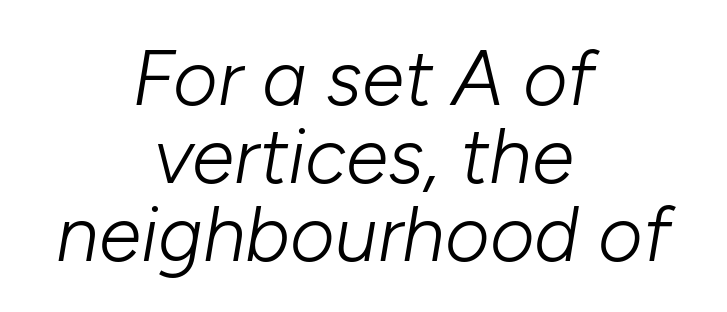
The image shows 77 px light type, italic (leaning right); set centered, tight line spacing (1.01x), normal letter spacing, not underlined; low stroke contrast and a medium x-height.
